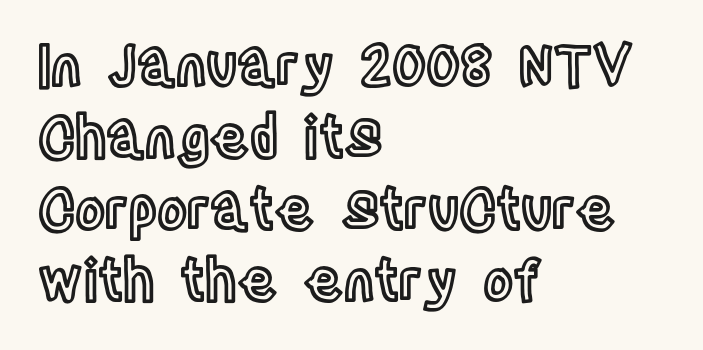
{"italic": "no", "width": "condensed", "x_height": "large", "monospaced": "no", "underline": "no", "align": "left", "line_spacing": "normal", "line_spacing_ratio": 1.26, "letter_spacing": "normal", "letter_spacing_em": 0.0, "glyph_px": 57}
